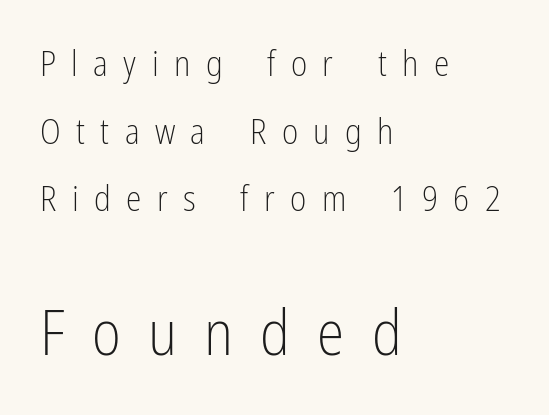
The image shows 62 px light, condensed sans-serif type, upright; set left-aligned, loose line spacing (1.93x), unusually wide letter spacing (+0.44 em), not underlined; the second (bottom) block is 1.77x larger; low stroke contrast and a medium x-height.
